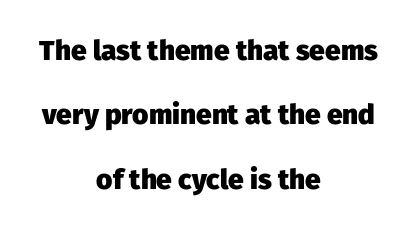
Q: Is the text bold? A: Yes.
Q: Is the text italic (slanted)? A: No, it is upright.
Q: Is the typeface a serif or a sans-serif typeface? A: Sans-serif.
Q: Is the text underlined? A: No.
Q: How is the paragraph aligned? A: Centered.
Q: Is the spacing between letters normal or unusually wide? A: Normal.
Q: Is the spacing between lines tight, normal or loose? A: Loose.
Q: Width (condensed, normal, or wide)? A: Normal.
Q: Stroke contrast? A: Low.
Q: x-height? A: Medium.
Q: Monospaced? A: No.
